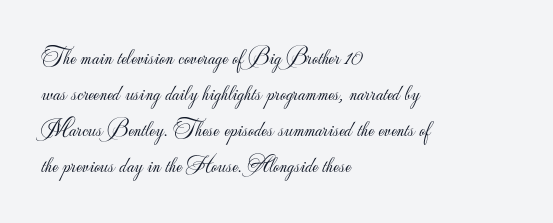
Q: Is the text bold? A: No.
Q: Is the text italic (slanted)? A: Yes.
Q: Is the text underlined? A: No.
Q: How is the paragraph aligned? A: Left-aligned.
Q: Is the spacing between letters normal or unusually wide? A: Normal.
Q: Is the spacing between lines tight, normal or loose? A: Normal.
